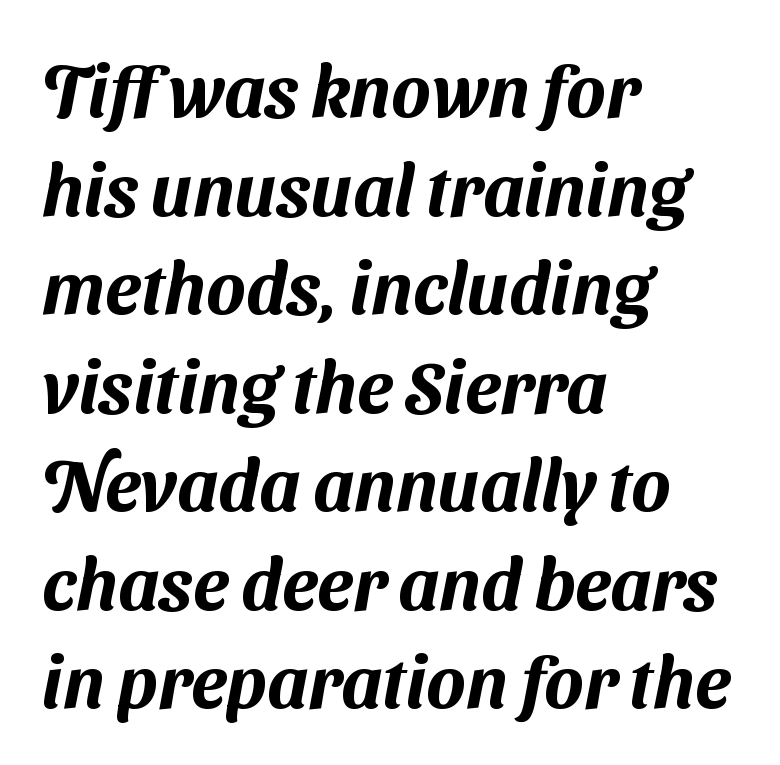
The image shows 73 px sans-serif type; set left-aligned, normal line spacing (1.35x), normal letter spacing, not underlined; medium stroke contrast and a medium x-height.
